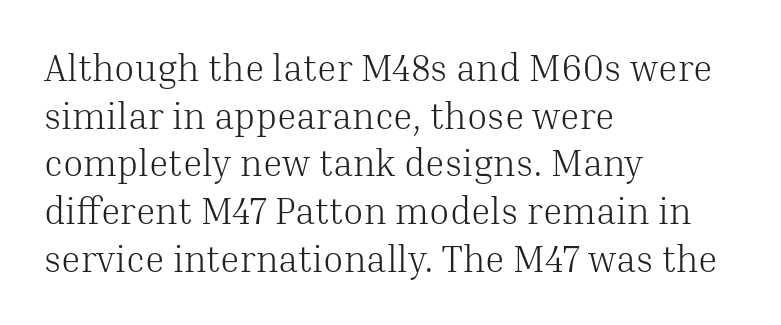
Q: Is the text bold? A: No.
Q: Is the text italic (slanted)? A: No, it is upright.
Q: Is the typeface a serif or a sans-serif typeface? A: Serif.
Q: Is the text underlined? A: No.
Q: How is the paragraph aligned? A: Left-aligned.
Q: Is the spacing between letters normal or unusually wide? A: Normal.
Q: Is the spacing between lines tight, normal or loose? A: Normal.
Q: Width (condensed, normal, or wide)? A: Normal.
Q: Stroke contrast? A: Medium.
Q: x-height? A: Medium.
Q: Monospaced? A: No.
